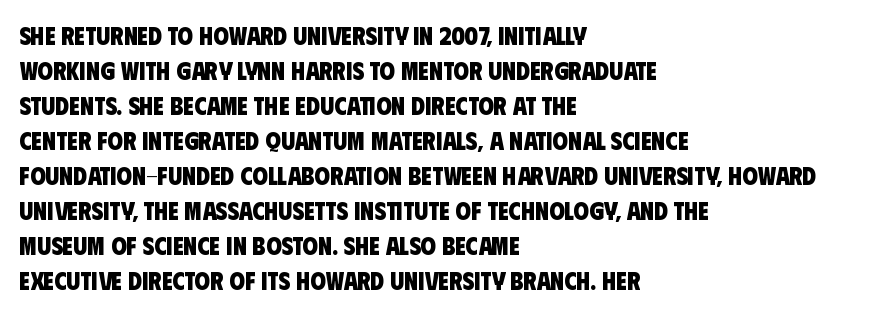
The image shows 25 px bold type; set left-aligned, normal line spacing (1.4x), normal letter spacing, not underlined.
